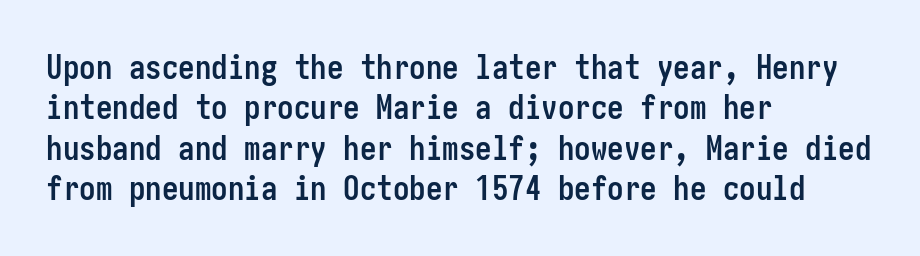
{"serif": "no", "italic": "no", "bold": "yes", "weight": "semibold", "width": "condensed", "stroke_contrast": "low", "x_height": "medium", "underline": "no", "align": "left", "line_spacing_ratio": 1.22, "letter_spacing": "normal", "letter_spacing_em": 0.0, "glyph_px": 33}
